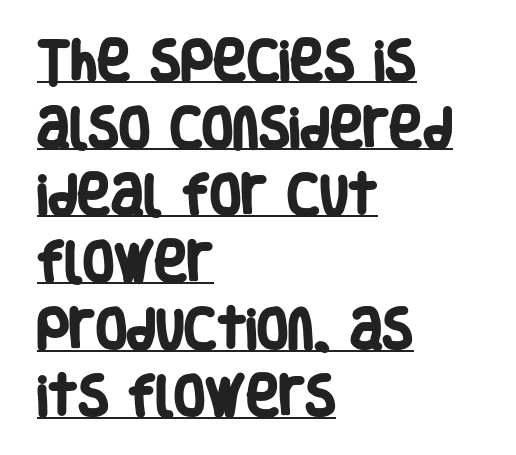
{"serif": "no", "bold": "yes", "weight": "heavy", "width": "condensed", "stroke_contrast": "low", "x_height": "large", "monospaced": "no", "underline": "yes", "align": "left", "line_spacing": "normal", "line_spacing_ratio": 1.49, "letter_spacing": "normal", "letter_spacing_em": 0.0, "glyph_px": 45}
